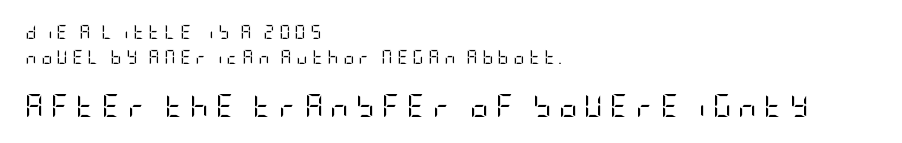
The image shows 23 px text type, upright; set left-aligned, line spacing 1.82x, unusually wide letter spacing (+0.3 em), not underlined; the second (bottom) block is 1.64x larger.
